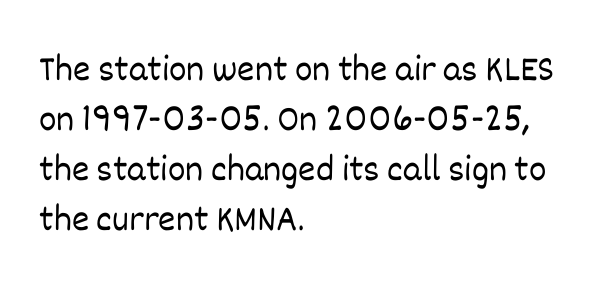
The image shows 37 px light type, upright; set left-aligned, normal line spacing (1.35x), normal letter spacing, not underlined; low stroke contrast and a large x-height.
